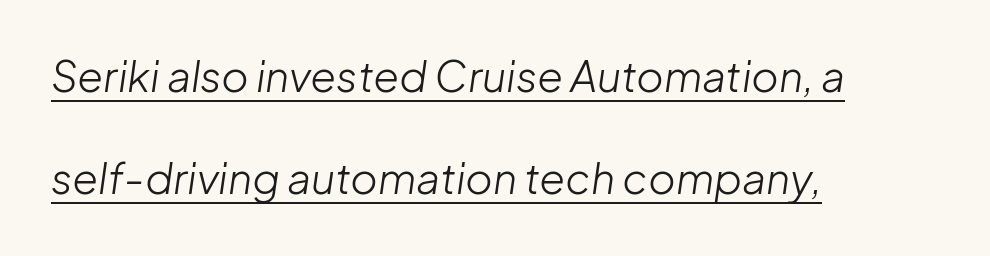
The image shows 42 px light type, italic (leaning right); set left-aligned, loose line spacing (2.43x), normal letter spacing, underlined; low stroke contrast and a medium x-height.
